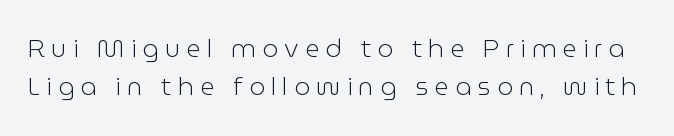
Q: Is the text bold? A: No.
Q: Is the text italic (slanted)? A: No, it is upright.
Q: Is the text underlined? A: No.
Q: Is the spacing between letters normal or unusually wide? A: Unusually wide.
Q: Is the spacing between lines tight, normal or loose? A: Normal.
